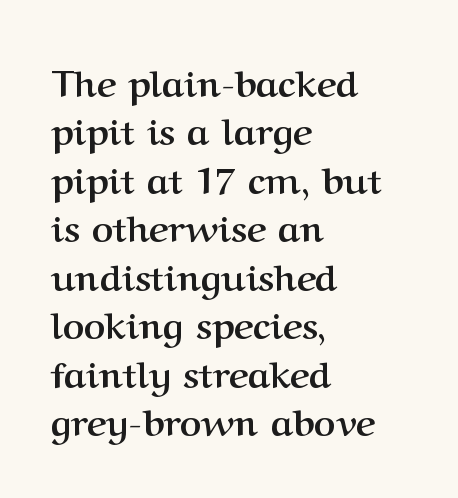
{"serif": "yes", "italic": "no", "bold": "yes", "weight": "semibold", "width": "normal", "stroke_contrast": "medium", "x_height": "medium", "monospaced": "no", "underline": "no", "align": "left", "line_spacing": "normal", "line_spacing_ratio": 1.31, "letter_spacing": "normal", "letter_spacing_em": 0.0, "glyph_px": 37}
